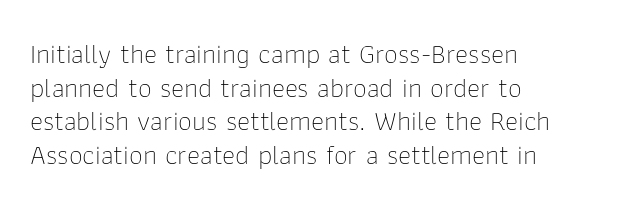
A typesetter would call this zero additional tracking. A clean baseline with only descenders dipping below it. Look at the bottom of the vertical strokes: they stop flat, with no serifs. The compositor pushed each line to the left boundary.
